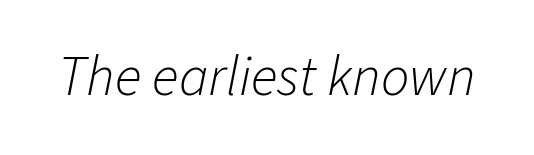
{"italic": "yes", "lean": "right", "slant_degrees": 11, "bold": "no", "weight": "light", "width": "normal", "stroke_contrast": "low", "x_height": "medium", "monospaced": "no", "underline": "no", "letter_spacing": "normal", "letter_spacing_em": 0.0, "glyph_px": 56}
